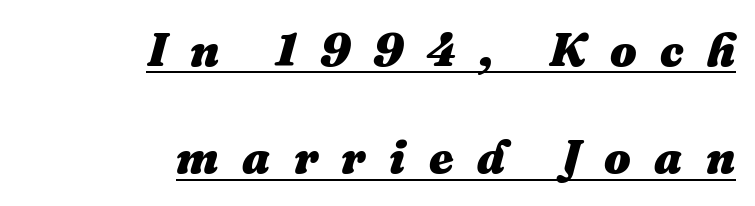
Q: Is the text bold? A: Yes.
Q: Is the text italic (slanted)? A: Yes, it leans right by about 16 degrees.
Q: Is the text underlined? A: Yes.
Q: How is the paragraph aligned? A: Right-aligned.
Q: Is the spacing between letters normal or unusually wide? A: Unusually wide.
Q: Is the spacing between lines tight, normal or loose? A: Loose.
Q: Width (condensed, normal, or wide)? A: Normal.
Q: Stroke contrast? A: Medium.
Q: x-height? A: Medium.
Q: Monospaced? A: No.
